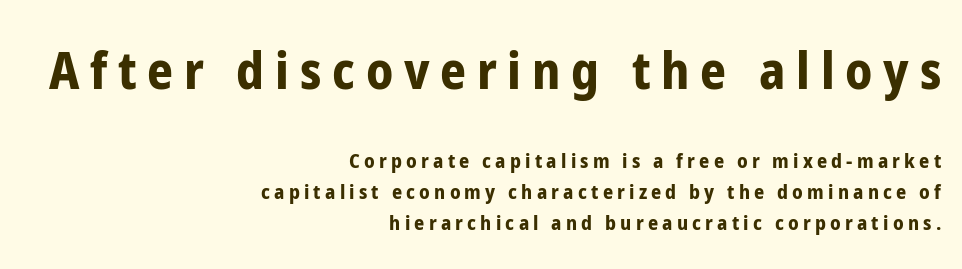
Q: Is the text bold? A: Yes.
Q: Is the text italic (slanted)? A: No, it is upright.
Q: Is the typeface a serif or a sans-serif typeface? A: Sans-serif.
Q: Is the text underlined? A: No.
Q: How is the paragraph aligned? A: Right-aligned.
Q: Is the spacing between letters normal or unusually wide? A: Unusually wide.
Q: Is the spacing between lines tight, normal or loose? A: Normal.
Q: Which block of text is set in a larger size, the first (top) or the second (bottom)? A: The first (top) one.
Q: Width (condensed, normal, or wide)? A: Condensed.
Q: Stroke contrast? A: Low.
Q: x-height? A: Medium.
Q: Monospaced? A: No.
